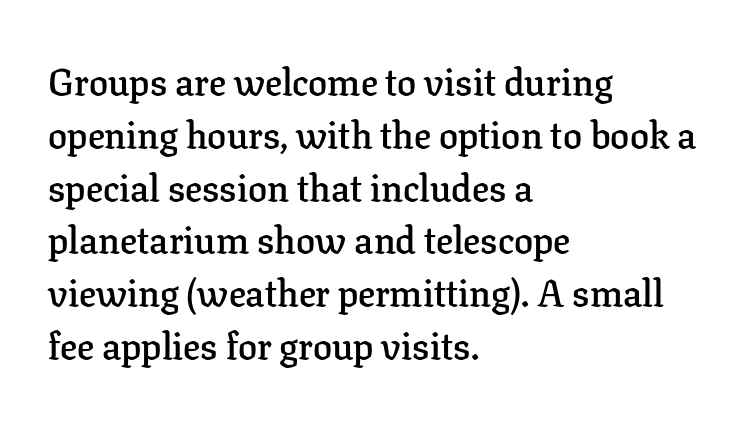
These lines are composed in type with serifs. Does the copy run flush right? No — it runs flush left. Bold? Not quite — semibold, heavier than regular but stopping short. A typesetter would call this proportional, since set widths differ per character. This is roman type, the default non-slanted kind. Lines of text with bare space underneath.
